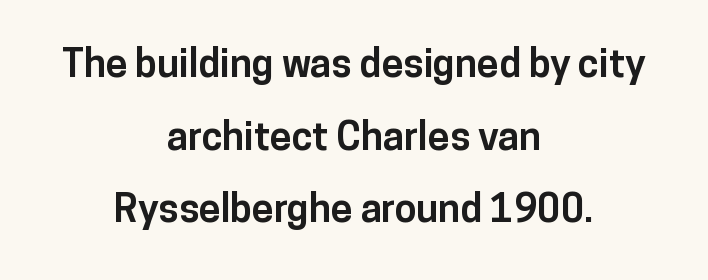
Q: Is the text bold? A: Yes.
Q: Is the text italic (slanted)? A: No, it is upright.
Q: Is the typeface a serif or a sans-serif typeface? A: Sans-serif.
Q: Is the text underlined? A: No.
Q: How is the paragraph aligned? A: Centered.
Q: Is the spacing between letters normal or unusually wide? A: Normal.
Q: Width (condensed, normal, or wide)? A: Normal.
Q: Stroke contrast? A: Low.
Q: x-height? A: Medium.
Q: Monospaced? A: No.
